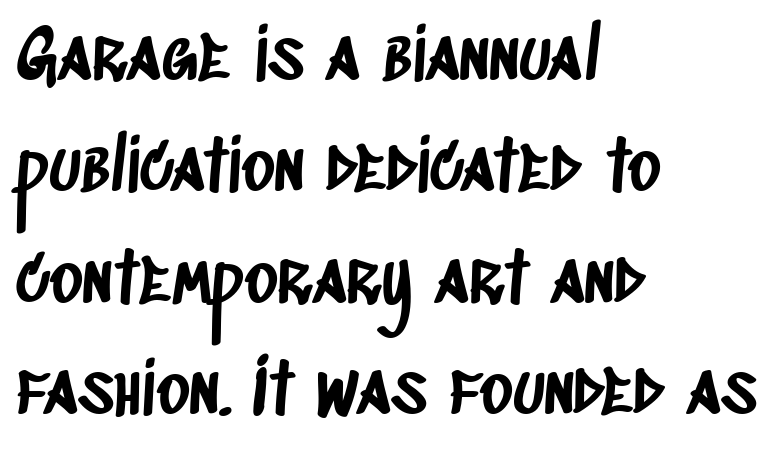
The image shows 71 px condensed sans-serif type; set left-aligned, normal line spacing (1.57x), normal letter spacing, not underlined; low stroke contrast and a large x-height.
